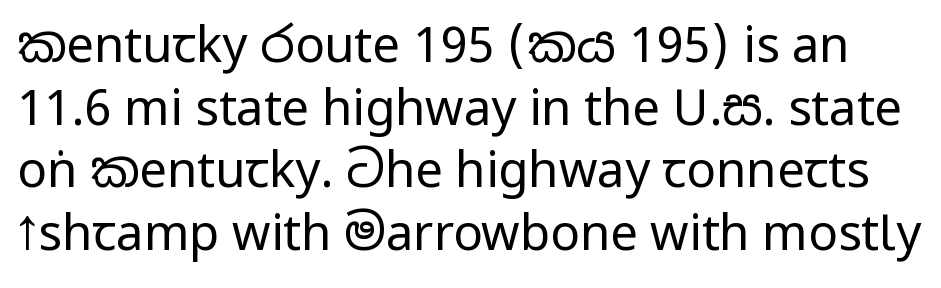
What kind of face is this? One without serifs — a sans. The foot of each line stays bare and open. Posture: upright roman. Regarding leading, the lines here are spaced in the standard way. This reads as an unemphasized weight, regular at the heaviest. How are the letters spaced? Ordinarily, with no added tracking.
